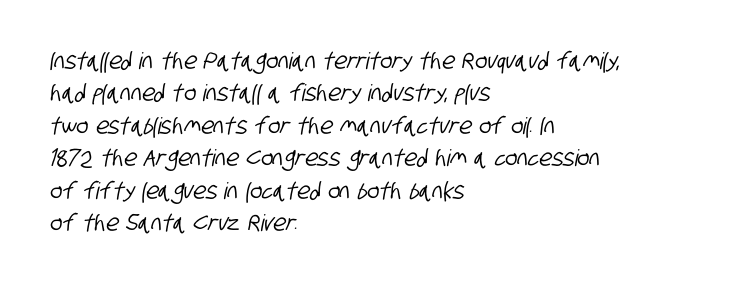
Q: Is the text underlined? A: No.
Q: How is the paragraph aligned? A: Left-aligned.
Q: Is the spacing between letters normal or unusually wide? A: Normal.
Q: Is the spacing between lines tight, normal or loose? A: Normal.
